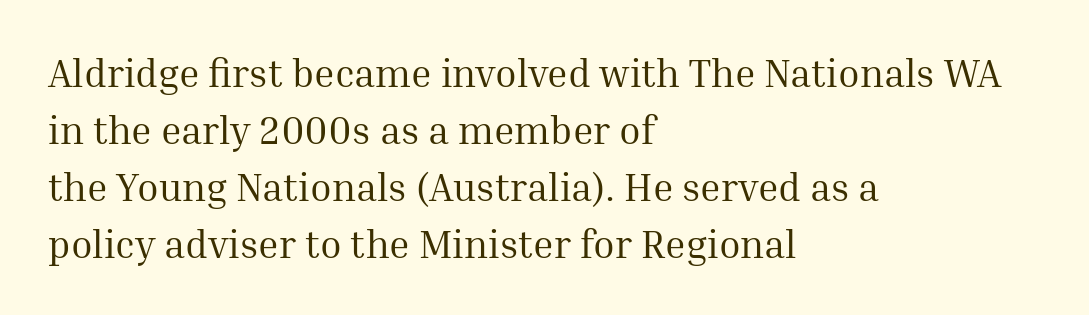
Q: Is the text bold? A: No.
Q: Is the text italic (slanted)? A: No, it is upright.
Q: Is the typeface a serif or a sans-serif typeface? A: Serif.
Q: Is the text underlined? A: No.
Q: How is the paragraph aligned? A: Left-aligned.
Q: Is the spacing between letters normal or unusually wide? A: Normal.
Q: Is the spacing between lines tight, normal or loose? A: Normal.
Q: Width (condensed, normal, or wide)? A: Normal.
Q: Stroke contrast? A: Medium.
Q: x-height? A: Medium.
Q: Monospaced? A: No.
